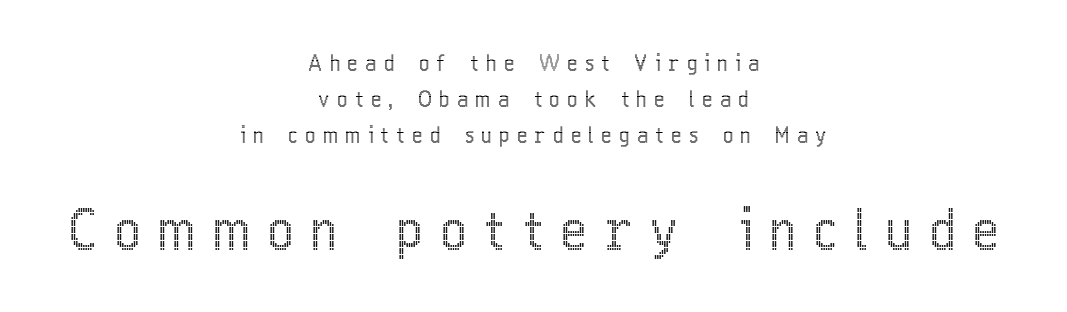
The image shows 54 px condensed type, upright; set centered, normal line spacing (1.64x), unusually wide letter spacing (+0.34 em), not underlined; the second (bottom) block is 2.45x larger; a medium x-height.
